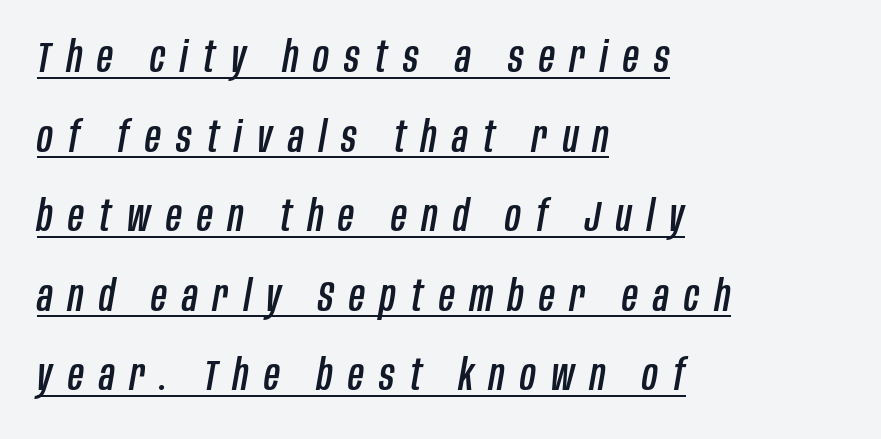
Posture: slanted. Casual observation: everything's shoved over to the left. The rendering uses the underline text-decoration. Think of a printed novel: that variable character pitch is what you see here.
